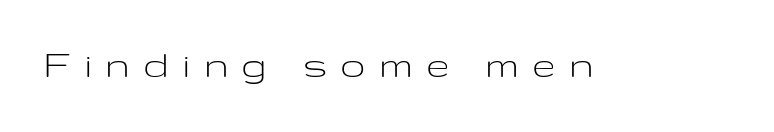
This sample uses an upright cut, with every glyph sitting square on the baseline. Proportional: the letters do not fall into vertical columns. The letters look calm and open, with moderate or lighter stems. Here the glyphs are tracked loosely, breaking word shapes into spaced letters. Unmarked baselines from the first word to the last. These lines are composed in type without serifs.
